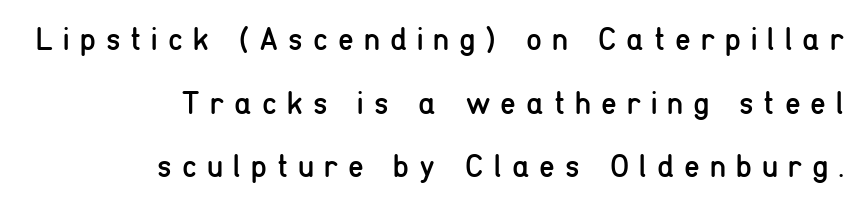
The image shows 32 px regular-weight, condensed sans-serif type, upright; set right-aligned, loose line spacing (1.99x), unusually wide letter spacing (+0.31 em), not underlined; low stroke contrast and a medium x-height.
